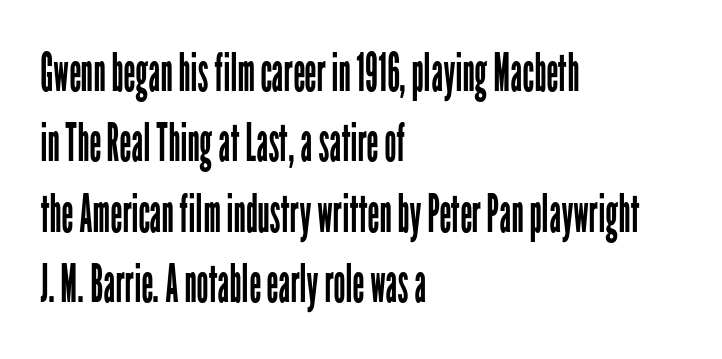
The line texture is even and compact thanks to regular tracking. The glyphs are unaccompanied by any horizontal stroke below them. Interline gaps are of average width in this sample. The lettering holds an erect, upright posture throughout. A quiet, ordinary-to-light weight characterises the typeface. Look at the bottom of the vertical strokes: they stop flat, with no serifs.
